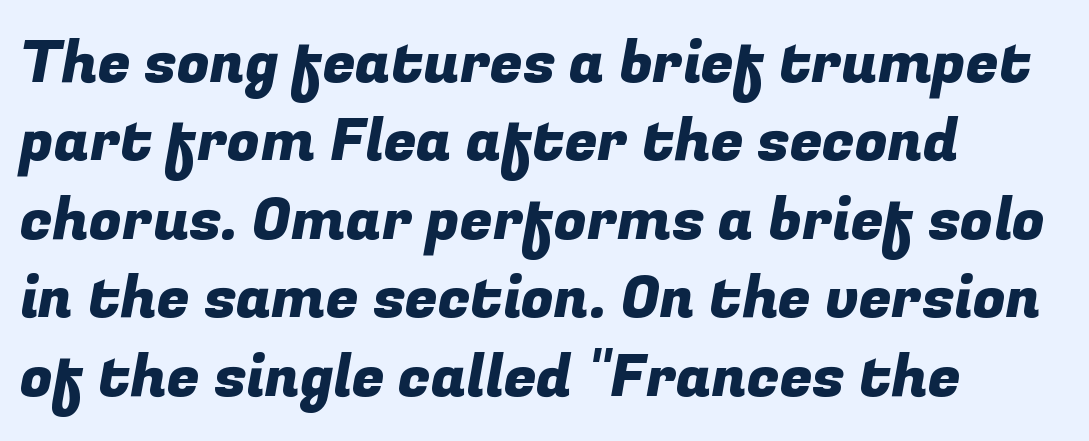
{"serif": "no", "width": "normal", "stroke_contrast": "low", "x_height": "medium", "monospaced": "no", "underline": "no", "align": "left", "line_spacing": "normal", "line_spacing_ratio": 1.33, "letter_spacing": "normal", "letter_spacing_em": 0.0, "glyph_px": 59}
